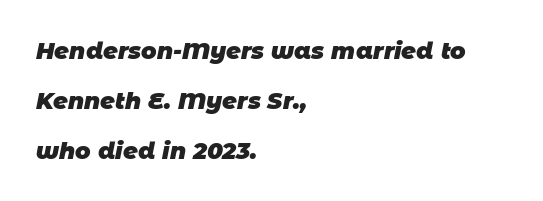
Q: Is the text bold? A: Yes.
Q: Is the text underlined? A: No.
Q: How is the paragraph aligned? A: Left-aligned.
Q: Is the spacing between letters normal or unusually wide? A: Normal.
Q: Is the spacing between lines tight, normal or loose? A: Loose.
